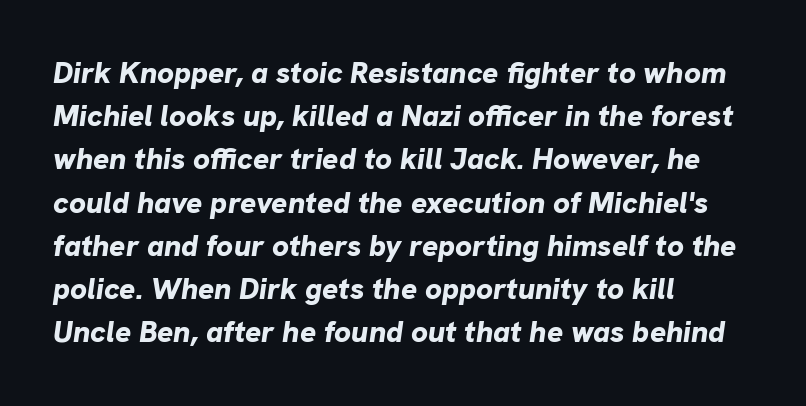
Q: Is the text bold? A: Yes.
Q: Is the text italic (slanted)? A: Yes, it leans right by about 8 degrees.
Q: Is the text underlined? A: No.
Q: How is the paragraph aligned? A: Left-aligned.
Q: Is the spacing between letters normal or unusually wide? A: Normal.
Q: Is the spacing between lines tight, normal or loose? A: Normal.
Q: Width (condensed, normal, or wide)? A: Normal.
Q: Stroke contrast? A: Low.
Q: x-height? A: Medium.
Q: Monospaced? A: No.
